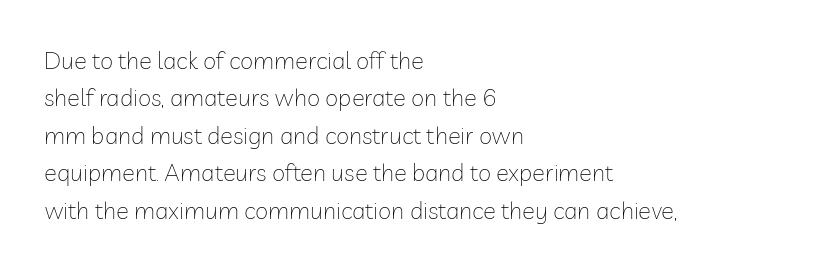
Evenly set lines give the paragraph a standard silhouette. Here the glyphs are tracked normally, forming tight word shapes. Rule under the text: the space is simply empty. Italic? Not at all — the glyphs are vertical. These glyphs show unthickened strokes, regular width or finer.
